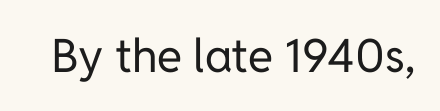
Nothing heavy about these letters — not bold at all. Rule under the text: the space is simply empty. Standard letterfit; no display-style spreading of the glyphs. The rendering uses natural spacing where letterforms have individual widths. You can tell from the bare stems that sans-serif type was used.
